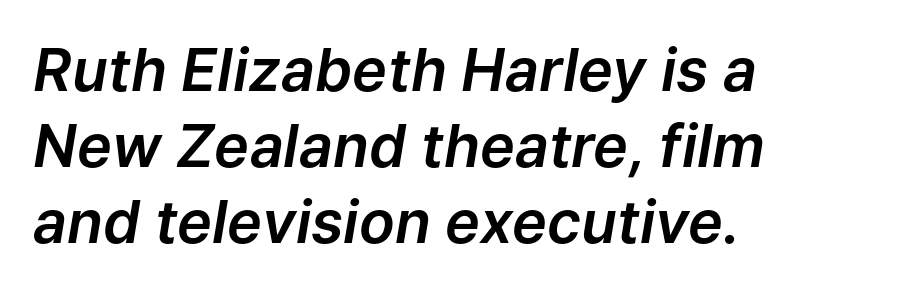
Q: Is the text italic (slanted)? A: Yes, it leans right by about 9 degrees.
Q: Is the text underlined? A: No.
Q: How is the paragraph aligned? A: Left-aligned.
Q: Is the spacing between letters normal or unusually wide? A: Normal.
Q: Is the spacing between lines tight, normal or loose? A: Normal.
Q: Width (condensed, normal, or wide)? A: Normal.
Q: Stroke contrast? A: Low.
Q: x-height? A: Medium.
Q: Monospaced? A: No.
